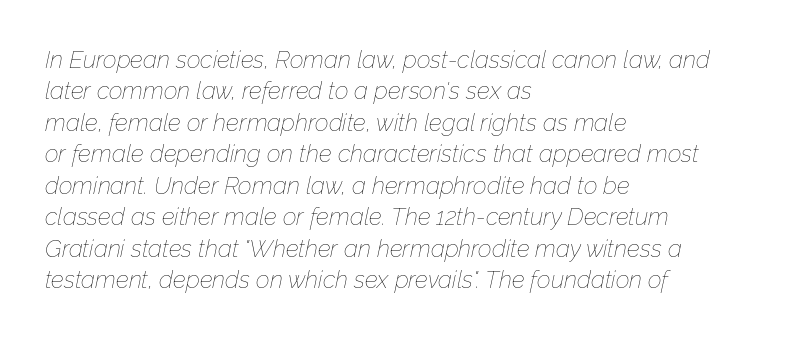
Q: Is the text bold? A: No.
Q: Is the text italic (slanted)? A: Yes, it leans right by about 12 degrees.
Q: Is the text underlined? A: No.
Q: How is the paragraph aligned? A: Left-aligned.
Q: Is the spacing between letters normal or unusually wide? A: Normal.
Q: Is the spacing between lines tight, normal or loose? A: Normal.
